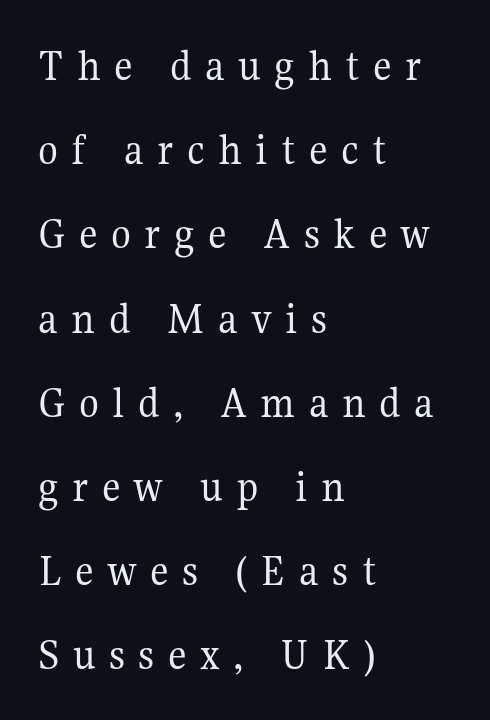
Q: Is the text bold? A: No.
Q: Is the text italic (slanted)? A: No, it is upright.
Q: Is the typeface a serif or a sans-serif typeface? A: Serif.
Q: Is the text underlined? A: No.
Q: How is the paragraph aligned? A: Left-aligned.
Q: Is the spacing between letters normal or unusually wide? A: Unusually wide.
Q: Width (condensed, normal, or wide)? A: Normal.
Q: Stroke contrast? A: Medium.
Q: x-height? A: Medium.
Q: Monospaced? A: No.
